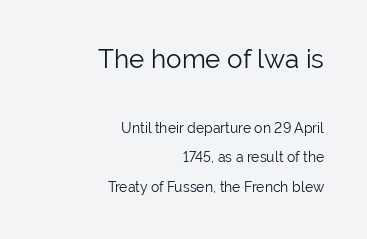
Descenders hang freely into open space. Ordinary non-slanted type is in use. Each new line begins a long way beneath the previous one. The passage shown begins with its larger block and ends with its smaller one. Glyph-to-glyph distance matches everyday printed text. Vertical stems look standard width or narrower in stroke.
